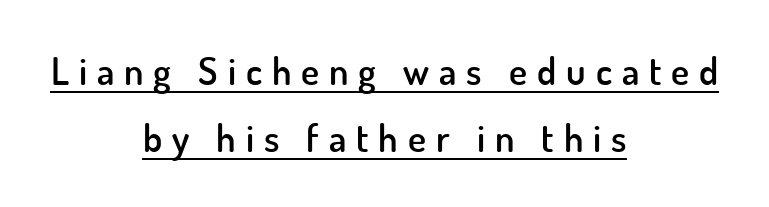
Compared with a flush-left layout, this one balances lines on the center instead. Upright lettering throughout. To sum up the face: it is a sans, with no serifs. In terms of letterspacing, this is a distinctly airy, spread setting. Note the varied advance widths — an 'i' is clearly narrower than an 'm'.
